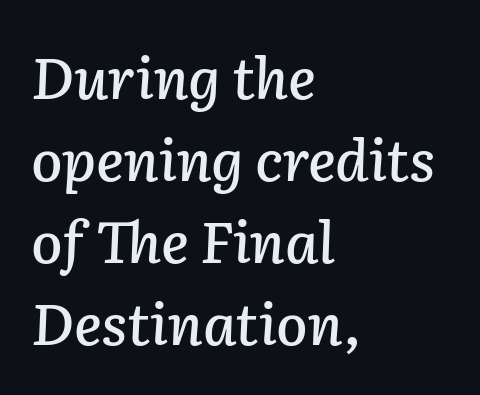
{"italic": "yes", "lean": "right", "slant_degrees": 2, "width": "normal", "stroke_contrast": "low", "x_height": "medium", "monospaced": "no", "underline": "no", "align": "left", "line_spacing": "normal", "line_spacing_ratio": 1.44, "letter_spacing": "normal", "letter_spacing_em": 0.0, "glyph_px": 57}
